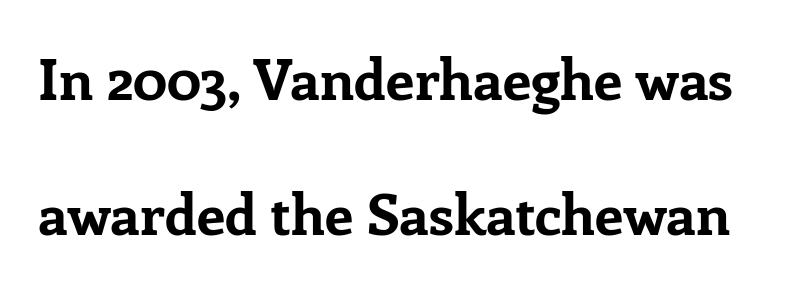
Does the leading feel generous? Absolutely, it's lavish. Font category for this specimen: serif. Ascenders rise straight up at ninety degrees. The type is set solid horizontally, with unmodified tracking. Type without underlining. You could not count columns in this text — the font is proportionally spaced.
